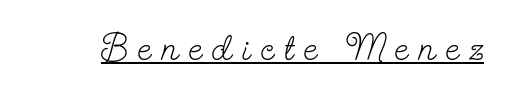
{"serif": "yes", "bold": "no", "weight": "light", "width": "condensed", "stroke_contrast": "low", "x_height": "small", "monospaced": "no", "underline": "yes", "letter_spacing": "wide", "letter_spacing_em": 0.28, "glyph_px": 38}
